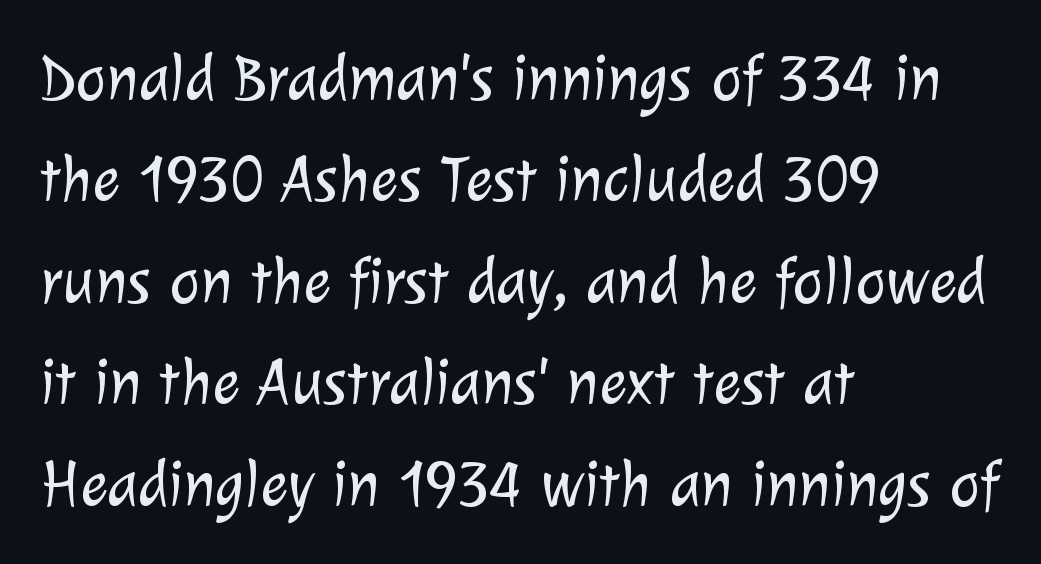
Q: Is the text bold? A: No.
Q: Is the typeface a serif or a sans-serif typeface? A: Sans-serif.
Q: Is the text underlined? A: No.
Q: How is the paragraph aligned? A: Left-aligned.
Q: Is the spacing between letters normal or unusually wide? A: Normal.
Q: Is the spacing between lines tight, normal or loose? A: Normal.
Q: Width (condensed, normal, or wide)? A: Normal.
Q: Stroke contrast? A: Low.
Q: x-height? A: Medium.
Q: Monospaced? A: No.
